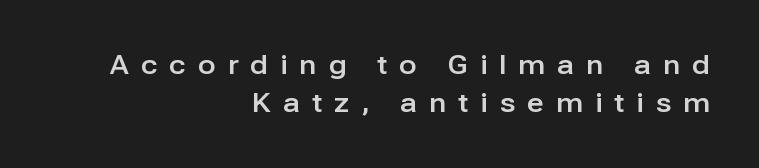
The image shows 26 px text type, upright; set right-aligned, normal line spacing (1.45x), unusually wide letter spacing (+0.47 em), not underlined.
